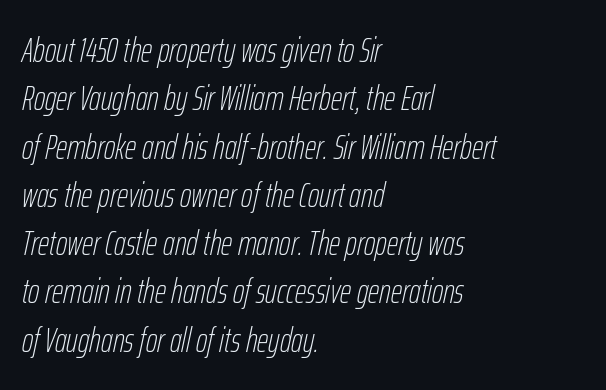
The image shows 35 px thin, condensed type, italic (leaning right); set left-aligned, normal line spacing (1.38x), normal letter spacing, not underlined; low stroke contrast and a medium x-height.
